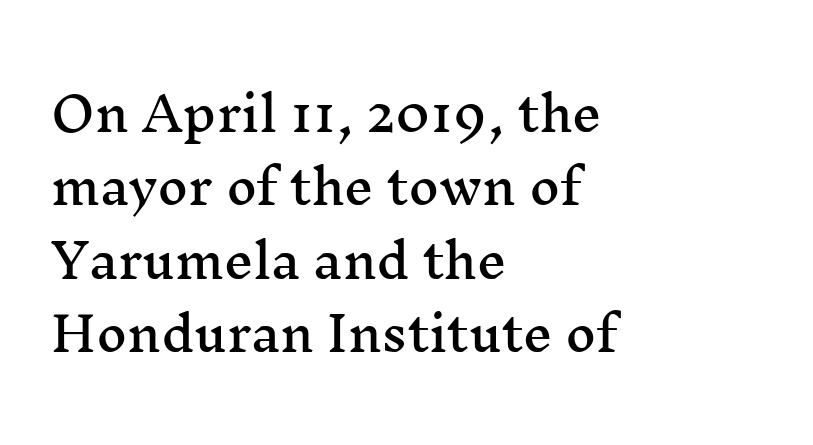
The typeface chosen for these lines features serifs. The text block is weighted toward the left margin, trailing off unevenly rightward. The letters advance in unequal steps, a hallmark of proportional type. Line spacing here is normal. Vertical strokes here are truly vertical.
